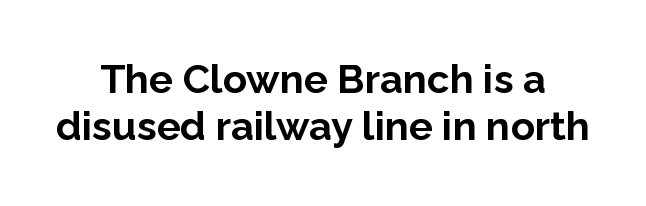
{"serif": "no", "italic": "no", "bold": "yes", "weight": "bold", "width": "normal", "stroke_contrast": "low", "x_height": "medium", "monospaced": "no", "underline": "no", "align": "center", "line_spacing_ratio": 1.18, "letter_spacing": "normal", "letter_spacing_em": 0.0, "glyph_px": 40}
